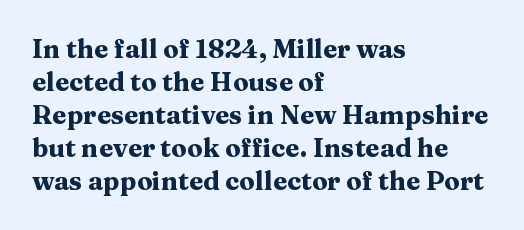
The image shows 26 px bold type, upright; set left-aligned, normal line spacing (1.27x), normal letter spacing, not underlined.
